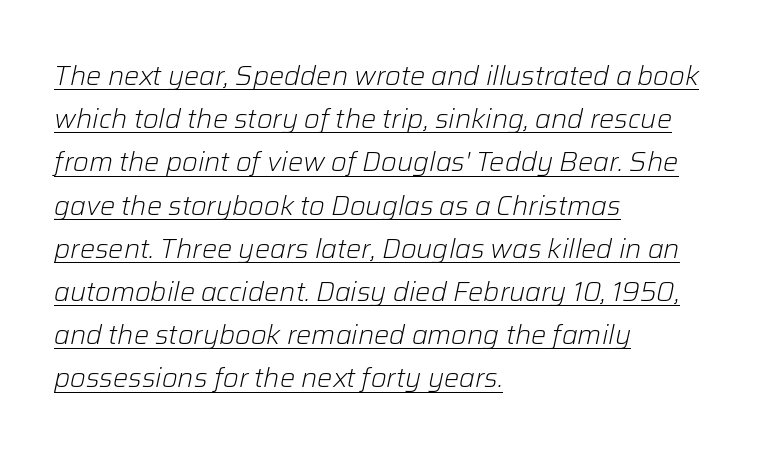
{"italic": "yes", "lean": "right", "slant_degrees": 12, "bold": "no", "underline": "yes", "align": "left", "line_spacing": "normal", "line_spacing_ratio": 1.6, "letter_spacing": "normal", "letter_spacing_em": 0.0, "glyph_px": 27}
